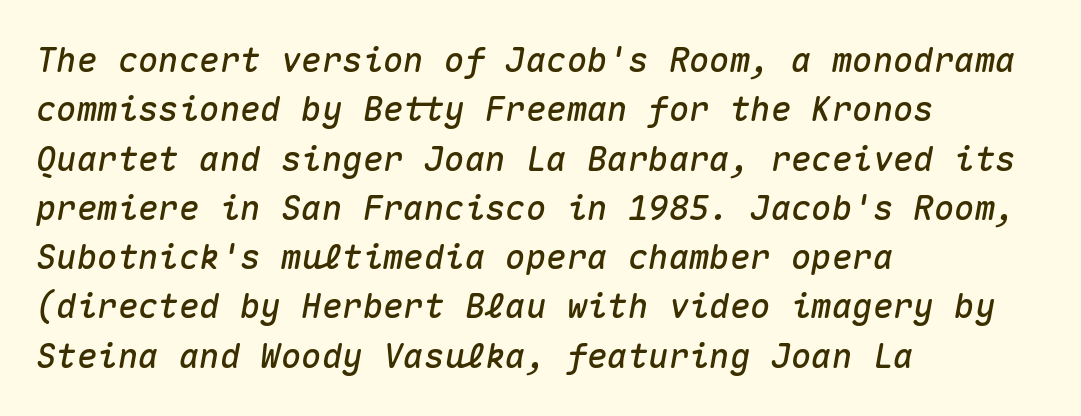
Normally led — the rows are evenly, conventionally spaced. Every character sits at an angle, as italics do. These lines are set flush left with a ragged right edge. Note the uniform advance width — an 'i' takes as much space as an 'm'.
